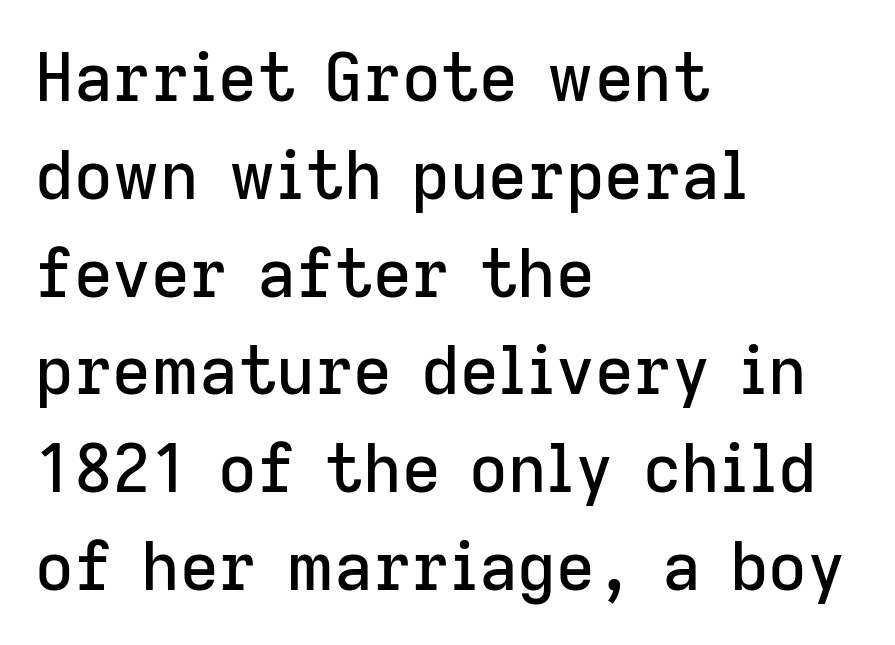
Check under the words: just untouched page. The compositor pushed each line to the left boundary. This sample keeps an unexceptional amount of space between lines. A typesetter would call this proportional, since set widths differ per character. If you drew a line through each stem, it would be perfectly vertical.
